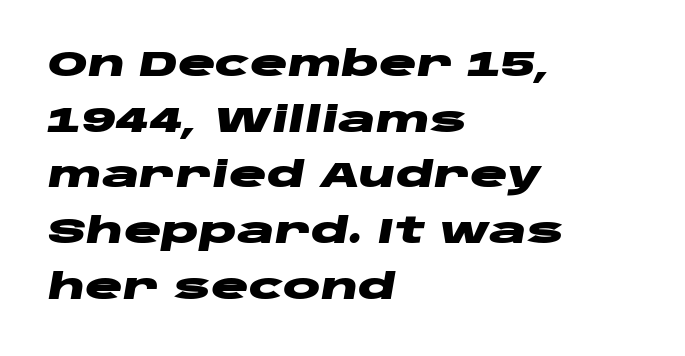
Evenly set lines give the paragraph a standard silhouette. Strokes here are thick enough to call this a true bold. The passage shown is typed in a proportional face where columns would drift. The space beneath each line is pristine and unruled. Tall strokes in this sample are angled rather than plumb. Students, note that the glyphs here touch the page at normal intervals.
